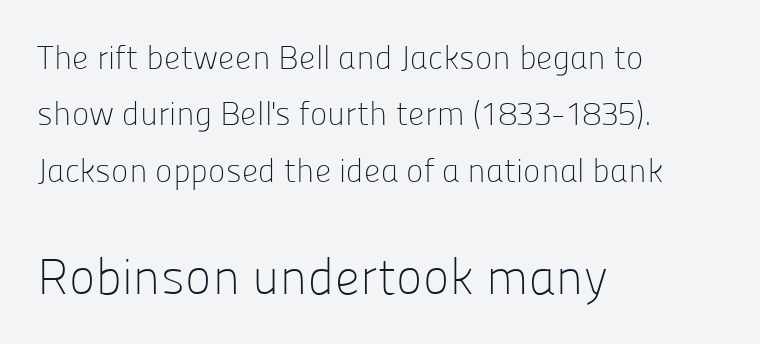
{"serif": "no", "italic": "no", "bold": "no", "weight": "light", "width": "normal", "stroke_contrast": "low", "x_height": "medium", "monospaced": "no", "underline": "no", "align": "left", "line_spacing_ratio": 1.71, "letter_spacing": "normal", "letter_spacing_em": 0.0, "larger_block": "second", "size_ratio": 1.52, "glyph_px": 50}
